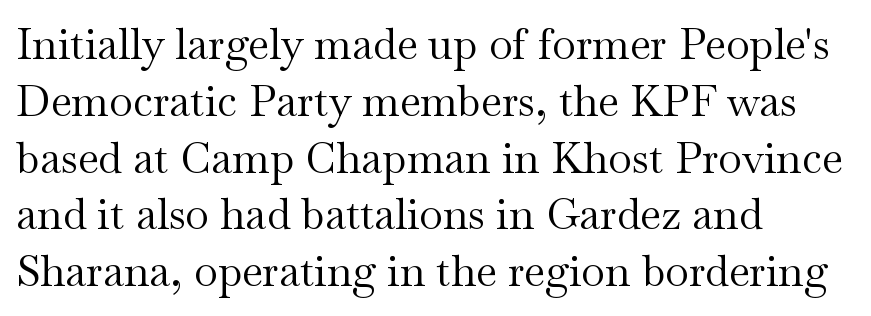
The image shows 43 px regular-weight, wide serif type, upright; set left-aligned, normal line spacing (1.32x), normal letter spacing, not underlined; medium stroke contrast and a small x-height.
